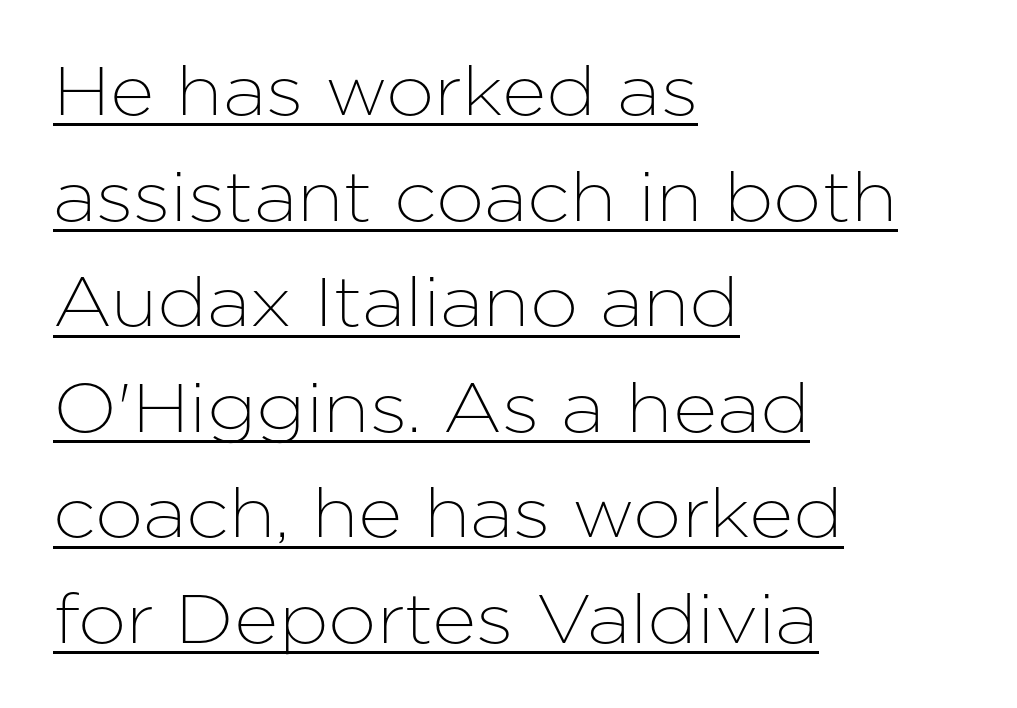
Tall strokes in this sample are plumb rather than angled. A baseline rule has been typeset under these characters. Think of a printed novel: that variable character pitch is what you see here. Notice how descenders clear the ascenders below comfortably — that's standard leading.
